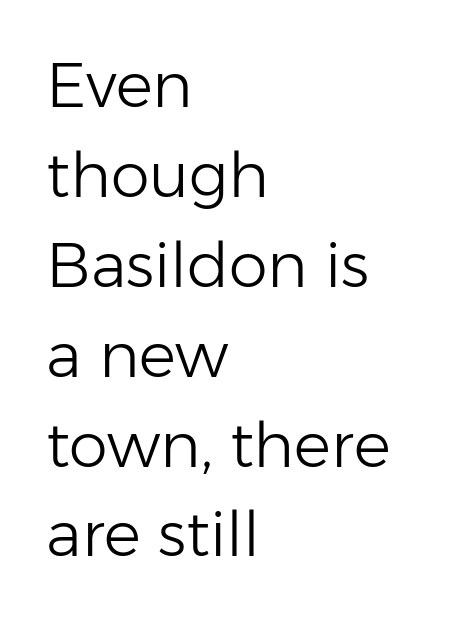
The axis of the letterforms is exactly vertical. Students, note that the glyphs here touch the page at normal intervals. One glance says typical: line gaps are just what's usual. Each letter keeps its own natural width here, so spacing adapts to shape.
